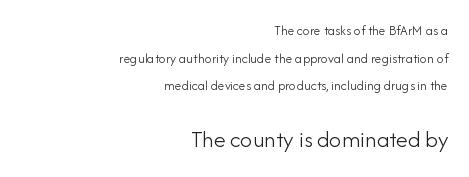
The image shows 24 px text type, upright; set right-aligned, loose line spacing (1.98x), normal letter spacing, not underlined; the second (bottom) block is 1.71x larger.
